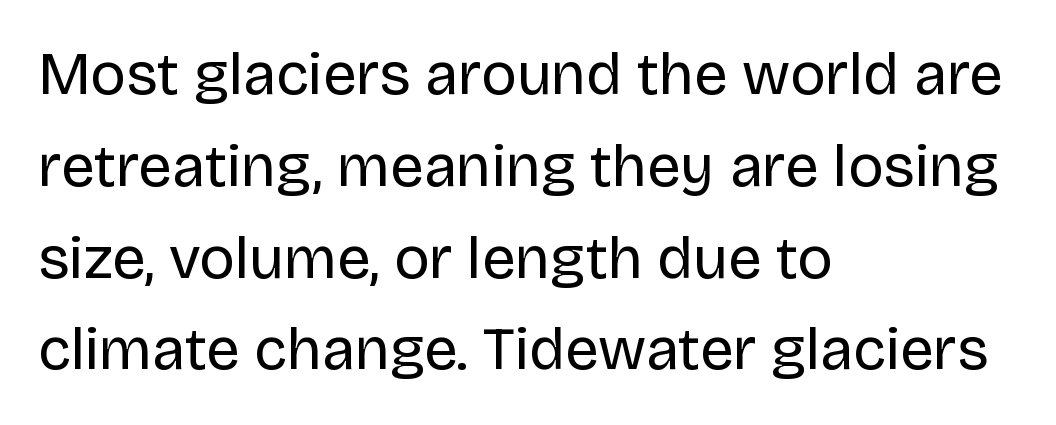
Q: Is the text bold? A: No.
Q: Is the text italic (slanted)? A: No, it is upright.
Q: Is the typeface a serif or a sans-serif typeface? A: Sans-serif.
Q: Is the text underlined? A: No.
Q: How is the paragraph aligned? A: Left-aligned.
Q: Is the spacing between letters normal or unusually wide? A: Normal.
Q: Is the spacing between lines tight, normal or loose? A: Normal.
Q: Width (condensed, normal, or wide)? A: Normal.
Q: Stroke contrast? A: Low.
Q: x-height? A: Large.
Q: Monospaced? A: No.
